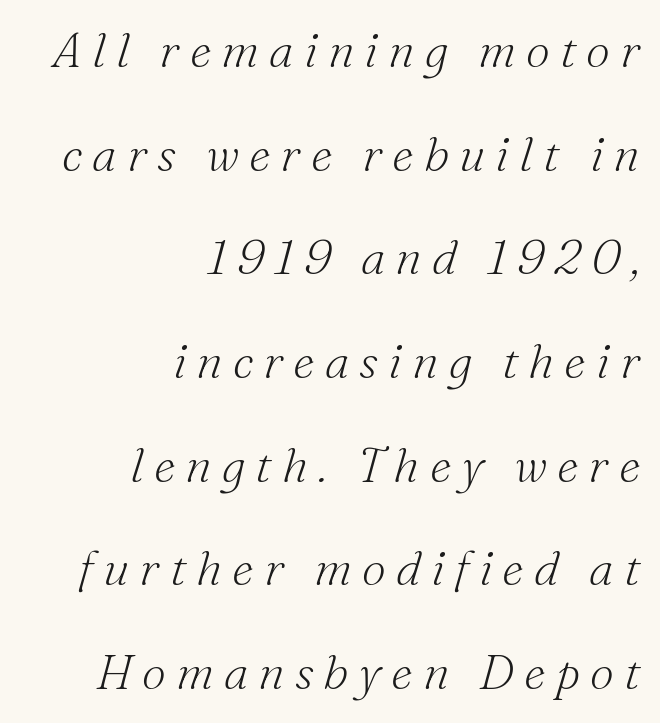
The image shows 48 px light serif type, italic (leaning right); set right-aligned, loose line spacing (2.16x), unusually wide letter spacing (+0.21 em), not underlined; medium stroke contrast and a small x-height.
